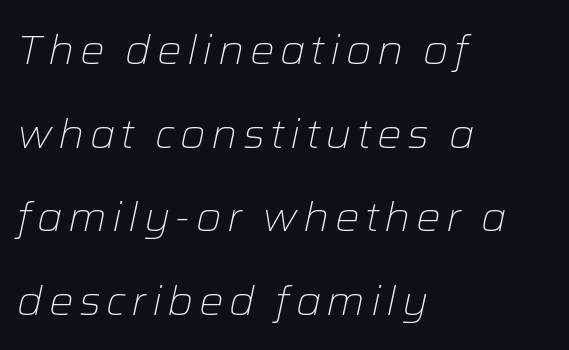
The image shows 41 px light type, italic (leaning right); set left-aligned, loose line spacing (2.04x), not underlined; low stroke contrast and a medium x-height.
